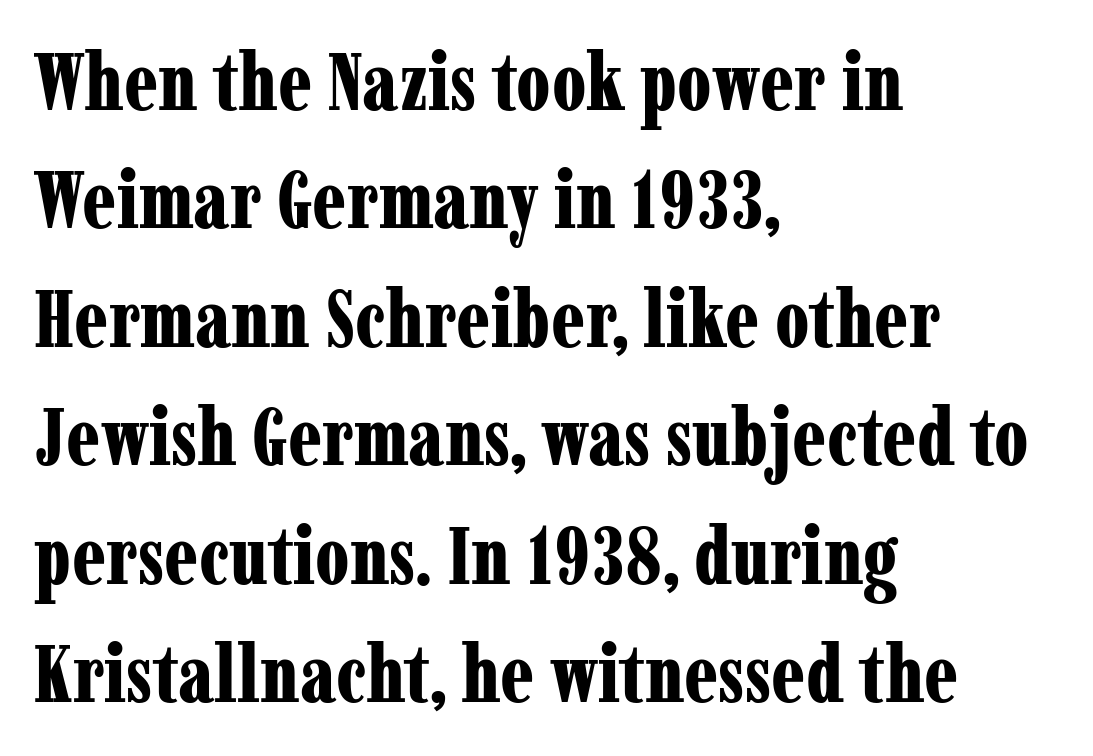
The image shows 80 px bold, condensed serif type, upright; set left-aligned, normal line spacing (1.48x), normal letter spacing, not underlined; low stroke contrast and a medium x-height.
